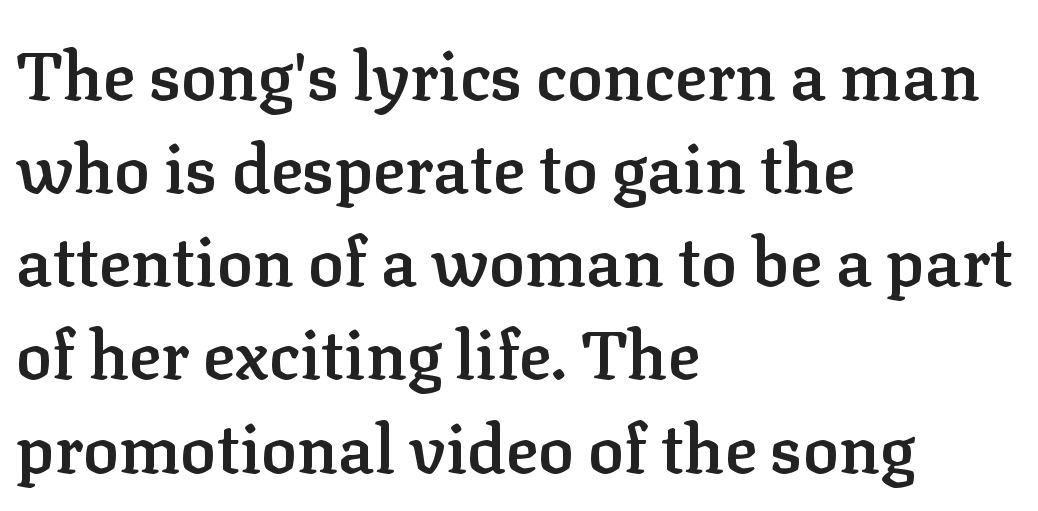
{"serif": "yes", "italic": "no", "bold": "semi", "weight": "semibold", "width": "normal", "stroke_contrast": "low", "x_height": "medium", "monospaced": "no", "underline": "no", "align": "left", "line_spacing": "normal", "line_spacing_ratio": 1.39, "letter_spacing": "normal", "letter_spacing_em": 0.0, "glyph_px": 67}
